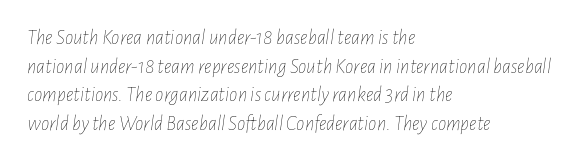
{"italic": "yes", "lean": "right", "slant_degrees": 7, "bold": "no", "underline": "no", "align": "left", "line_spacing": "normal", "line_spacing_ratio": 1.36, "letter_spacing": "normal", "letter_spacing_em": 0.0, "glyph_px": 21}
